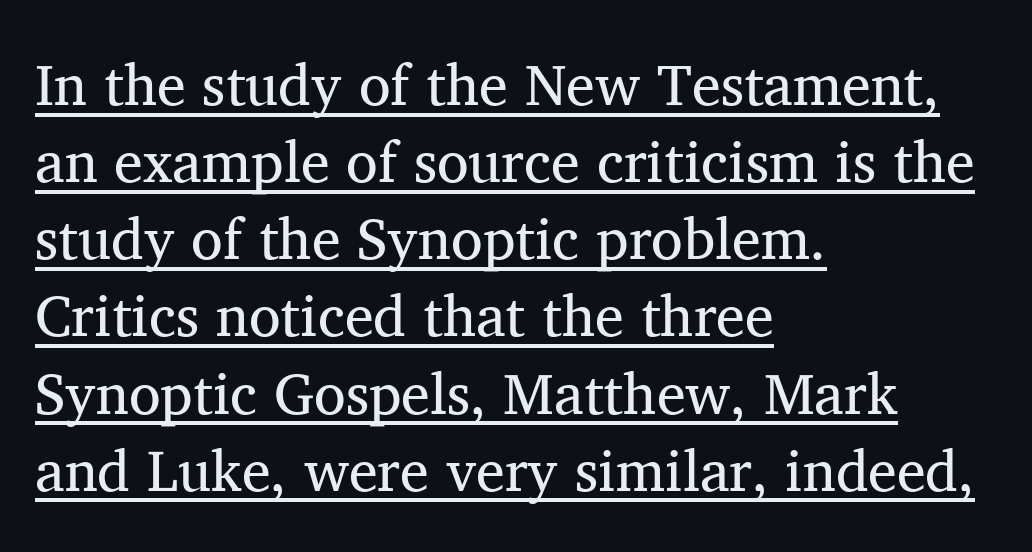
The image shows 58 px regular-weight serif type, upright; set left-aligned, normal line spacing (1.33x), normal letter spacing, underlined; medium stroke contrast and a medium x-height.
